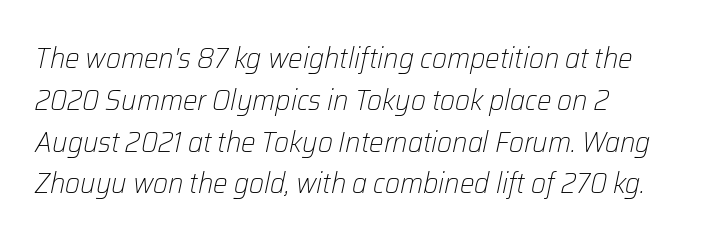
There is no visible air inserted between adjacent glyphs. The strip under each line holds only bare page. Is this a fixed-width face? No — the glyphs have proportional, varying widths. This block has exactly the height ordinary leading produces.
